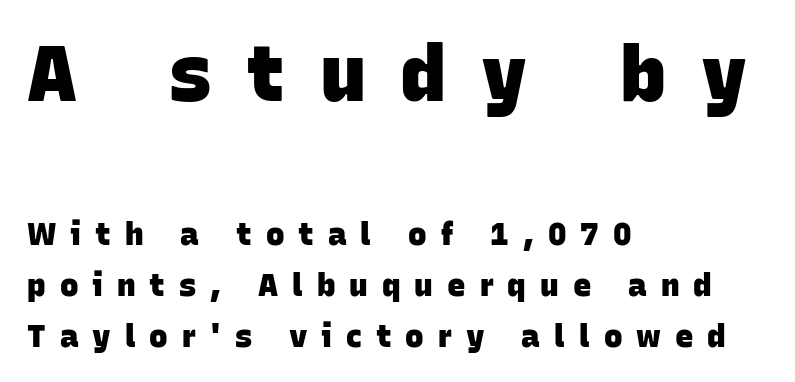
Q: Is the text bold? A: Yes.
Q: Is the typeface a serif or a sans-serif typeface? A: Sans-serif.
Q: Is the text underlined? A: No.
Q: How is the paragraph aligned? A: Left-aligned.
Q: Is the spacing between letters normal or unusually wide? A: Unusually wide.
Q: Is the spacing between lines tight, normal or loose? A: Normal.
Q: Which block of text is set in a larger size, the first (top) or the second (bottom)? A: The first (top) one.
Q: Width (condensed, normal, or wide)? A: Normal.
Q: Stroke contrast? A: Low.
Q: x-height? A: Large.
Q: Monospaced? A: No.
